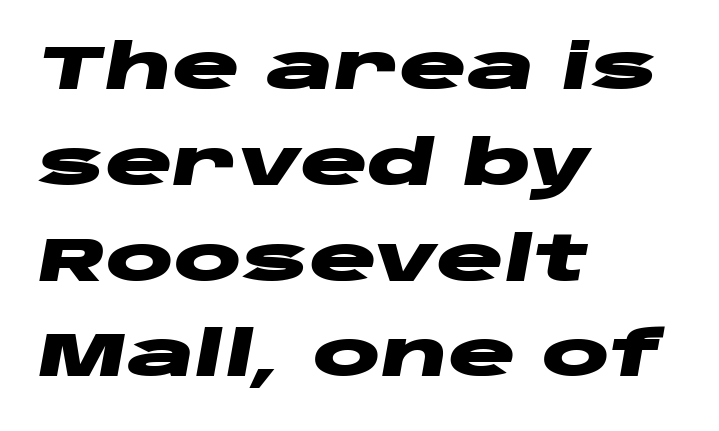
Caption: bold face, heavy strokes. The type is set solid horizontally, with unmodified tracking. Emphasis-style slanted type is in use. Proportional: the letters do not fall into vertical columns.
